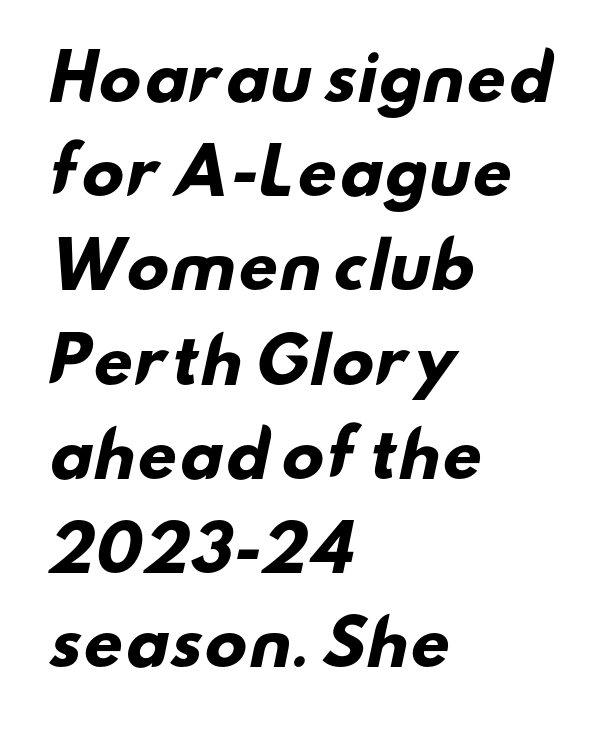
{"serif": "no", "bold": "yes", "weight": "heavy", "width": "wide", "stroke_contrast": "low", "x_height": "small", "monospaced": "no", "underline": "no", "align": "left", "line_spacing": "normal", "line_spacing_ratio": 1.52, "letter_spacing": "normal", "letter_spacing_em": 0.0, "glyph_px": 62}
